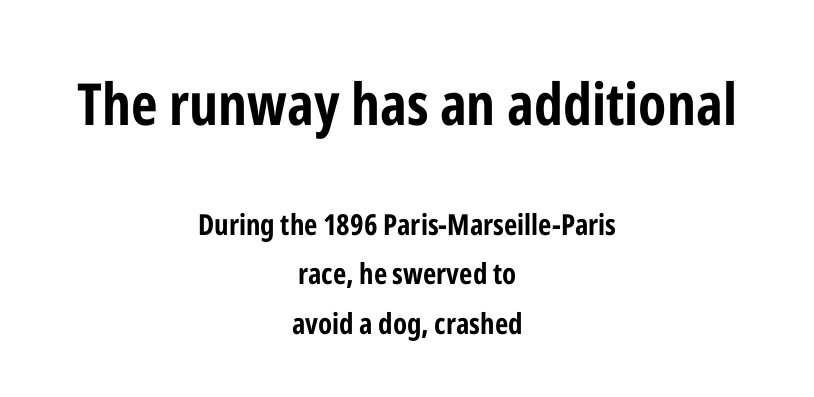
This sample has the flowing, uneven cadence of proportional lettering. Serifs: no, the terminals of the letterforms are clean. Type without underlining. One-word summary of the alignment: center.
